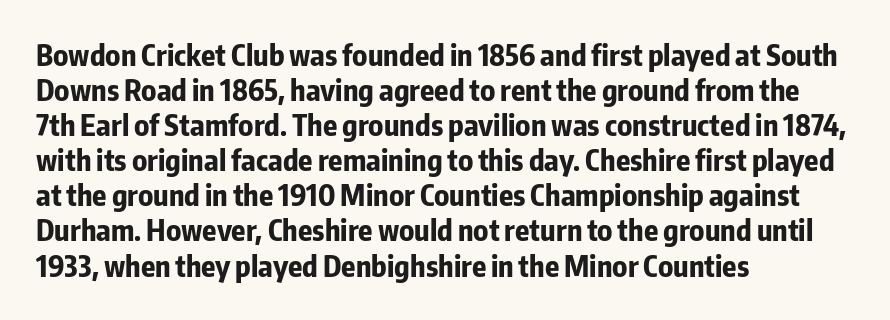
Q: Is the text bold? A: Yes.
Q: Is the text italic (slanted)? A: No, it is upright.
Q: Is the typeface a serif or a sans-serif typeface? A: Sans-serif.
Q: Is the text underlined? A: No.
Q: How is the paragraph aligned? A: Left-aligned.
Q: Is the spacing between letters normal or unusually wide? A: Normal.
Q: Width (condensed, normal, or wide)? A: Condensed.
Q: Stroke contrast? A: Low.
Q: x-height? A: Medium.
Q: Monospaced? A: No.
